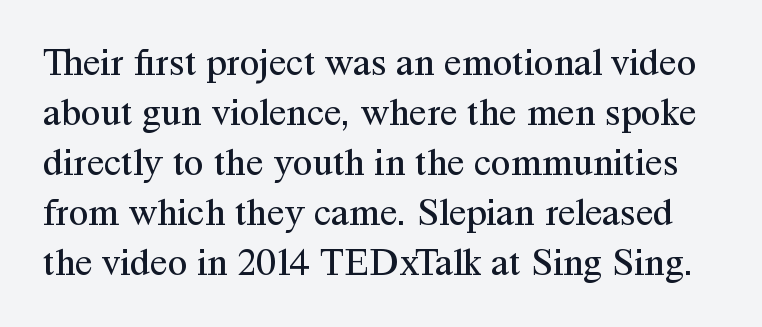
{"serif": "yes", "italic": "no", "bold": "no", "weight": "regular", "width": "normal", "stroke_contrast": "medium", "x_height": "medium", "monospaced": "no", "underline": "no", "line_spacing": "normal", "line_spacing_ratio": 1.25, "letter_spacing": "normal", "letter_spacing_em": 0.0, "glyph_px": 40}
